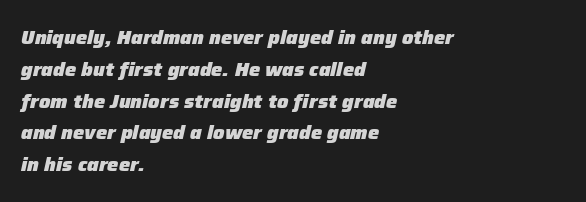
The image shows 20 px bold type, italic (leaning right); set left-aligned, normal line spacing (1.59x), normal letter spacing, not underlined.
